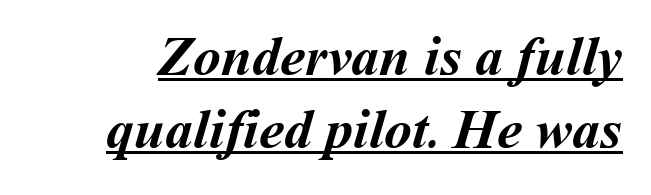
Summary of weight: heavy, a full bold. The gaps between neighbouring characters are ordinary and unremarkable. Varying glyph widths throughout — classic text-font behaviour. The leading is moderate, giving the passage an even texture. Is there an underline? Yes — a line sits under the letters.
